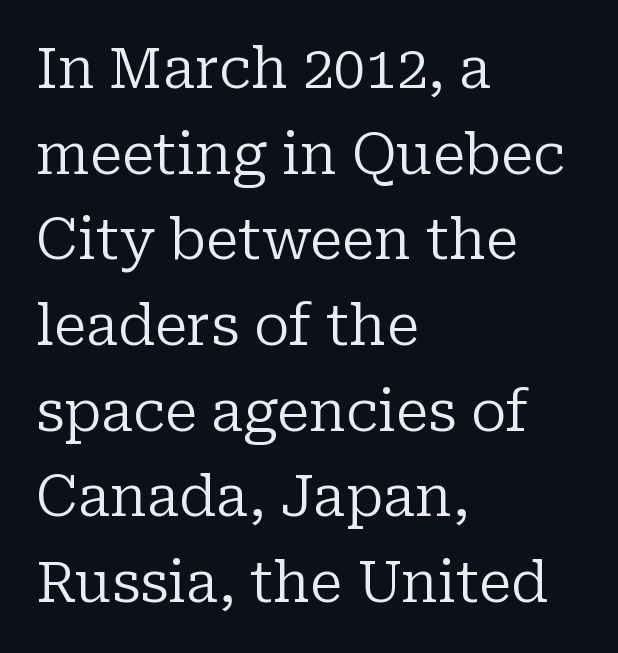
{"serif": "yes", "italic": "no", "bold": "no", "weight": "regular", "width": "normal", "stroke_contrast": "low", "x_height": "medium", "monospaced": "no", "underline": "no", "align": "left", "line_spacing": "normal", "line_spacing_ratio": 1.53, "letter_spacing": "normal", "letter_spacing_em": 0.0, "glyph_px": 56}
